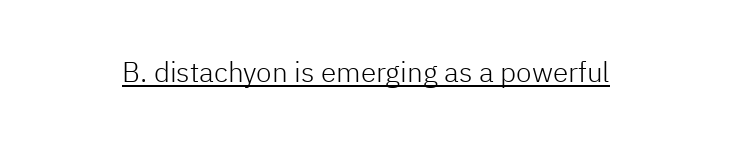
The image shows 28 px light sans-serif type, upright; set normal letter spacing, underlined; low stroke contrast and a medium x-height.
